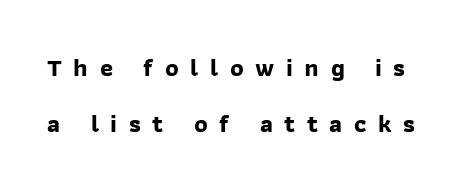
A clean baseline with only descenders dipping below it. Does extra space separate the letters? Yes, quite a lot of it. This block would shrink considerably if given ordinary leading; it's expanded now. The sample has been set heavy, in full bold.
